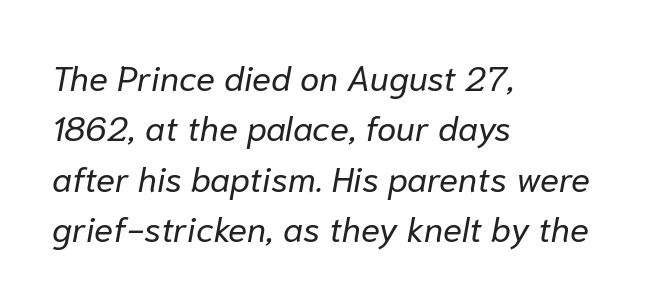
Q: Is the text bold? A: No.
Q: Is the text italic (slanted)? A: Yes, it leans right by about 10 degrees.
Q: Is the text underlined? A: No.
Q: How is the paragraph aligned? A: Left-aligned.
Q: Is the spacing between letters normal or unusually wide? A: Normal.
Q: Is the spacing between lines tight, normal or loose? A: Normal.
Q: Width (condensed, normal, or wide)? A: Normal.
Q: Stroke contrast? A: Low.
Q: x-height? A: Medium.
Q: Monospaced? A: No.
